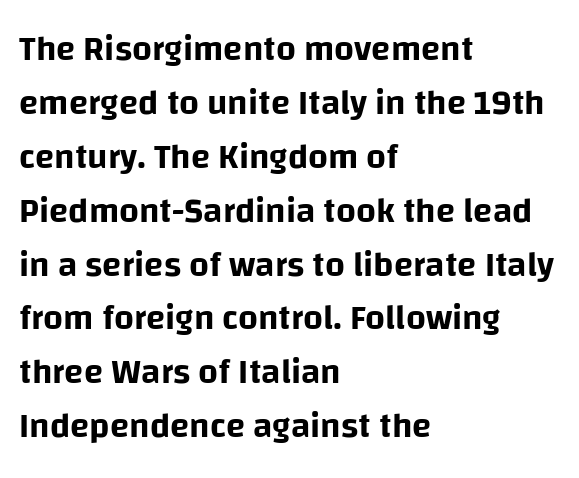
Q: Is the text italic (slanted)? A: No, it is upright.
Q: Is the typeface a serif or a sans-serif typeface? A: Sans-serif.
Q: Is the text underlined? A: No.
Q: How is the paragraph aligned? A: Left-aligned.
Q: Is the spacing between letters normal or unusually wide? A: Normal.
Q: Is the spacing between lines tight, normal or loose? A: Normal.
Q: Width (condensed, normal, or wide)? A: Normal.
Q: Stroke contrast? A: Low.
Q: x-height? A: Large.
Q: Monospaced? A: No.
